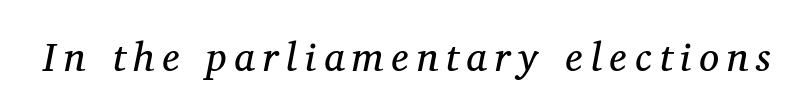
The image shows 40 px regular-weight serif type, italic (leaning right); set unusually wide letter spacing (+0.2 em), not underlined; medium stroke contrast and a medium x-height.
